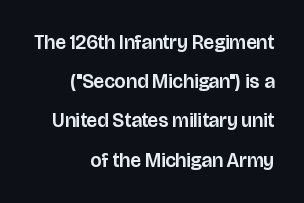
{"italic": "no", "underline": "no", "align": "right", "line_spacing": "loose", "line_spacing_ratio": 1.96, "letter_spacing": "normal", "letter_spacing_em": 0.0, "glyph_px": 20}
